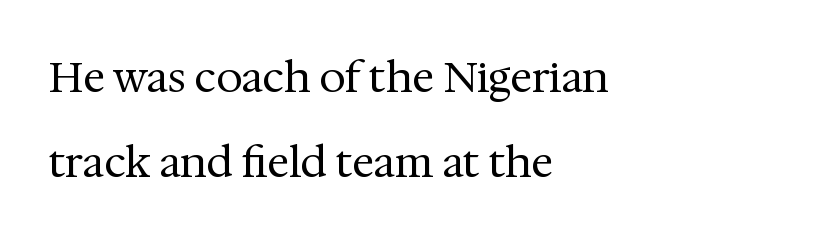
Q: Is the text bold? A: No.
Q: Is the text italic (slanted)? A: No, it is upright.
Q: Is the typeface a serif or a sans-serif typeface? A: Serif.
Q: Is the text underlined? A: No.
Q: How is the paragraph aligned? A: Left-aligned.
Q: Is the spacing between letters normal or unusually wide? A: Normal.
Q: Is the spacing between lines tight, normal or loose? A: Loose.
Q: Width (condensed, normal, or wide)? A: Normal.
Q: Stroke contrast? A: Medium.
Q: x-height? A: Medium.
Q: Monospaced? A: No.
